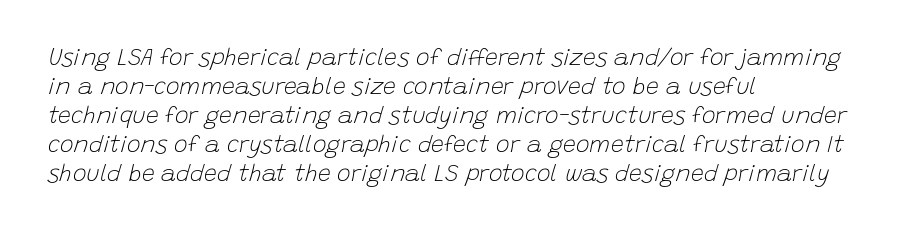
Leftover space on each line is placed entirely after the last word. Observe the lean: these are italic letterforms. The typeface has the unassuming heft of standard copy or less. The rows are spaced the way most documents space them. Check under the words: just untouched page.
